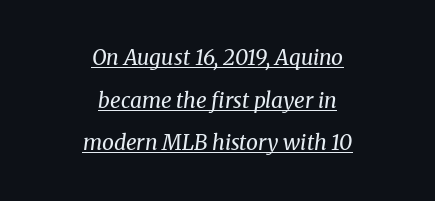
The image shows 21 px text type, italic (leaning right); set centered, loose line spacing (2.03x), normal letter spacing, underlined.
